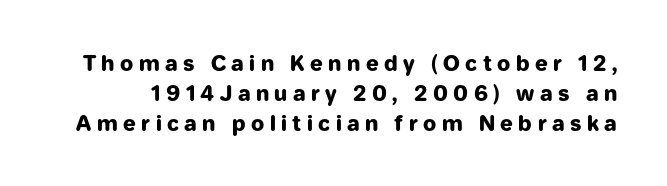
Q: Is the text bold? A: Yes.
Q: Is the text italic (slanted)? A: No, it is upright.
Q: Is the text underlined? A: No.
Q: Is the spacing between letters normal or unusually wide? A: Unusually wide.
Q: Is the spacing between lines tight, normal or loose? A: Normal.
